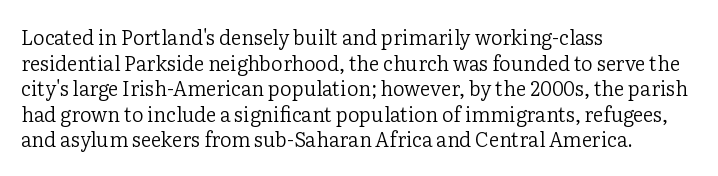
The weight would be labelled regular, book, light, or lighter still. Tall strokes in this sample are plumb rather than angled. These lines stack with their left ends in a neat column. Unmarked baselines from the first word to the last. Regular leading. A typesetter would call this zero additional tracking.
